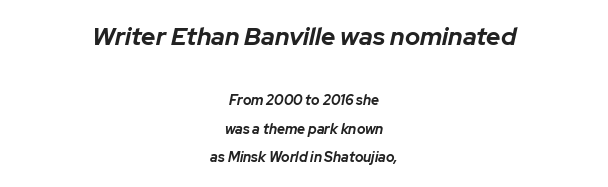
Bold? Absolutely — the strokes are thick and heavy. Line spacing here is loose. Teacher's note: observe the equal gaps on both sides — that is centered alignment. The letters sit at their default tracking, neither squeezed nor spread. Descenders are the only things crossing below the line.
